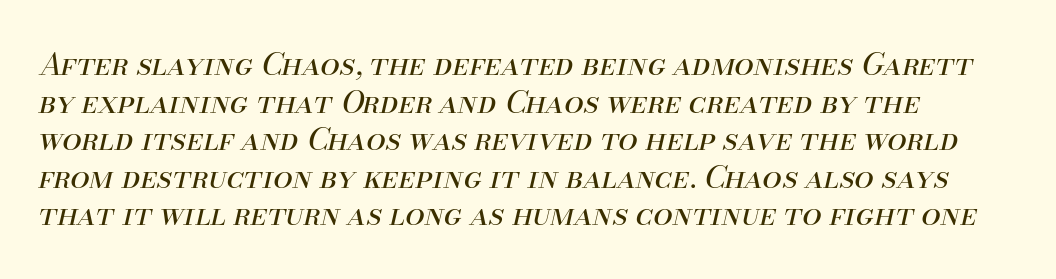
{"italic": "yes", "lean": "right", "slant_degrees": 13, "bold": "no", "weight": "regular", "width": "normal", "stroke_contrast": "medium", "x_height": "small", "monospaced": "no", "underline": "no", "line_spacing_ratio": 1.21, "letter_spacing": "normal", "letter_spacing_em": 0.0, "glyph_px": 31}
